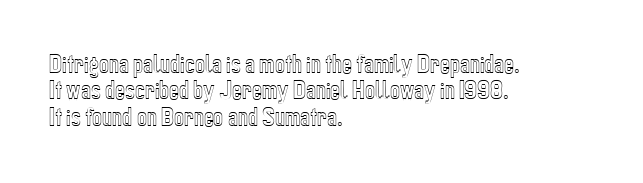
The image shows 21 px text type, upright; set left-aligned, normal line spacing (1.26x), normal letter spacing, not underlined.
